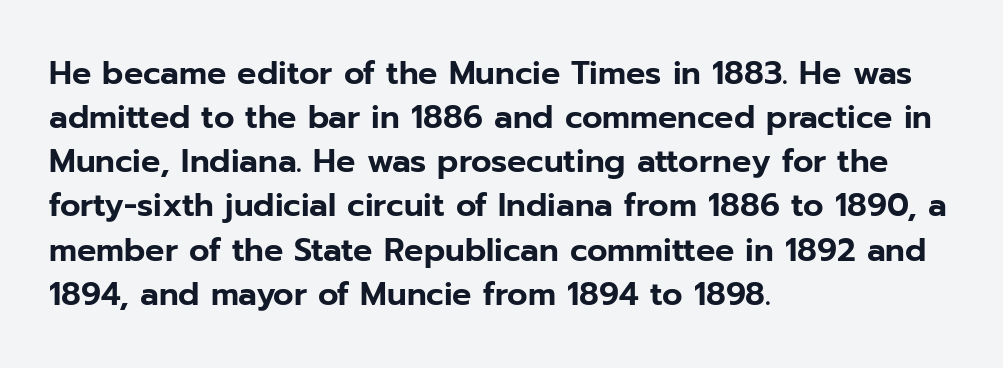
The image shows 32 px sans-serif type, upright; set left-aligned, normal line spacing (1.38x), normal letter spacing, not underlined; low stroke contrast and a medium x-height.
